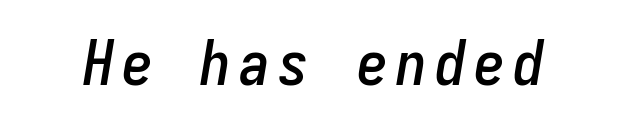
{"italic": "yes", "lean": "right", "slant_degrees": 9, "width": "condensed", "stroke_contrast": "low", "x_height": "medium", "monospaced": "yes", "underline": "no", "glyph_px": 62}
